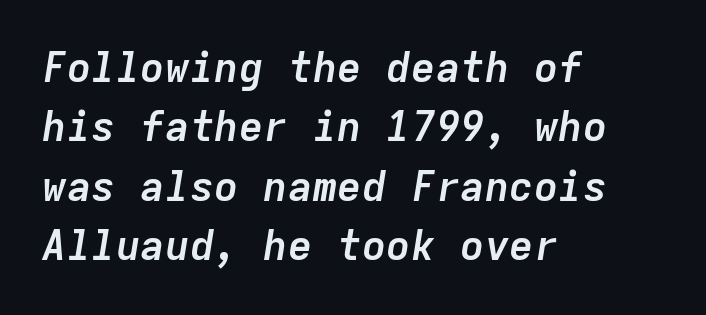
The image shows 41 px semibold type, italic (leaning right), monospaced; set left-aligned, normal line spacing (1.45x), normal letter spacing, not underlined; low stroke contrast and a medium x-height.
